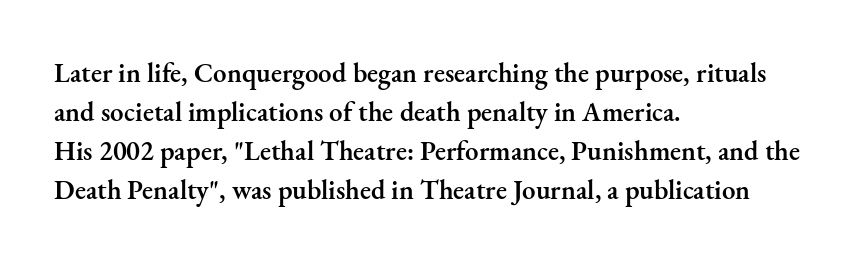
{"italic": "no", "bold": "semi", "underline": "no", "align": "left", "line_spacing": "normal", "line_spacing_ratio": 1.44, "letter_spacing": "normal", "letter_spacing_em": 0.0, "glyph_px": 27}
